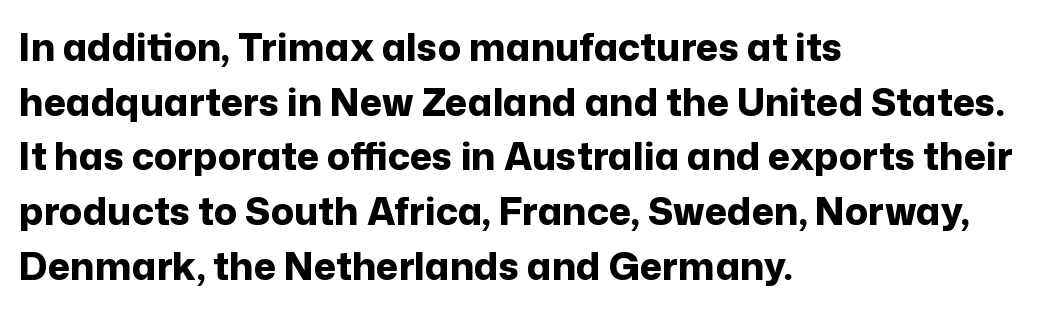
{"serif": "no", "italic": "no", "bold": "yes", "weight": "bold", "width": "normal", "stroke_contrast": "low", "x_height": "medium", "monospaced": "no", "underline": "no", "align": "left", "line_spacing": "normal", "line_spacing_ratio": 1.44, "letter_spacing": "normal", "letter_spacing_em": 0.0, "glyph_px": 38}
